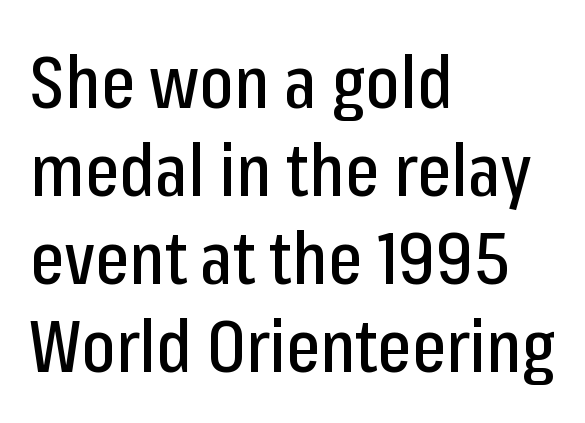
The image shows 72 px condensed sans-serif type, upright; set left-aligned, line spacing 1.22x, normal letter spacing, not underlined; low stroke contrast and a medium x-height.
